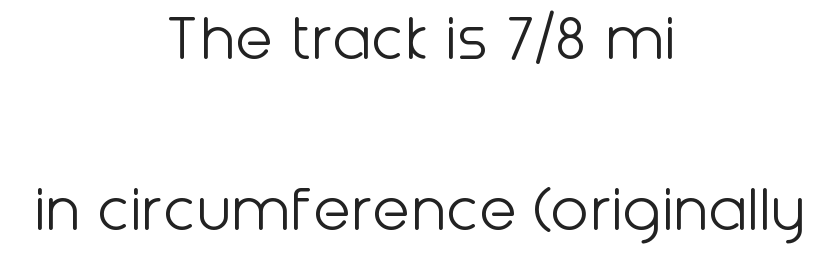
You can tell from the bare stems that sans-serif type was used. These lines were composed using upright roman letters. The rendering uses natural spacing where letterforms have individual widths. Leading is clearly above the norm, producing a sparse column.
